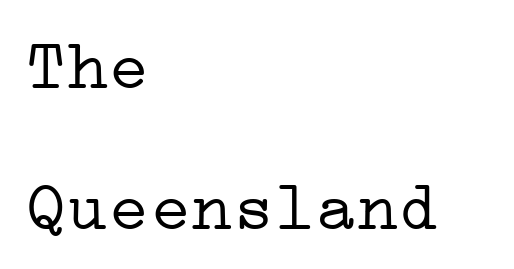
The image shows 69 px light, wide serif type, upright; set left-aligned, loose line spacing (2.04x), normal letter spacing, not underlined; low stroke contrast and a medium x-height.
